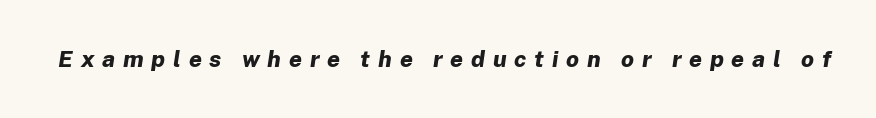
The image shows 23 px bold type, italic (leaning right); set unusually wide letter spacing (+0.34 em), not underlined.
